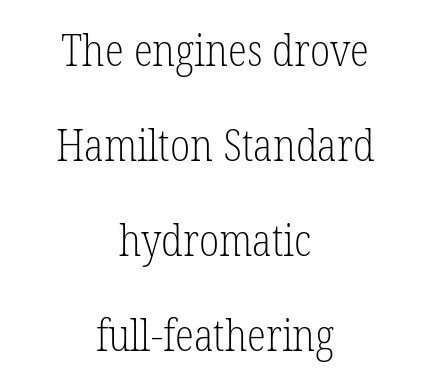
The area under the type is left untouched. The letters stand upright; this is a roman face. This sample uses a serif face. On a weight scale, this lands at 450 or below. The space between consecutive lines is lavish. Each line is balanced around a shared central axis.
